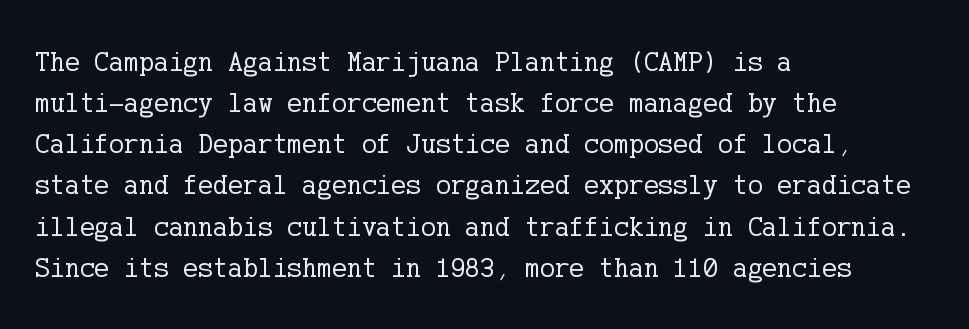
The block of text has a typical density, with ordinary space between rows. Plain, unruled lines of type. These lines were composed using upright roman letters. Horizontal alignment here is leftward, the default for most running prose. The letters carry serifs — small finishing strokes at the ends of their stems. The font sits on the lighter half of the weight spectrum, regular included.
